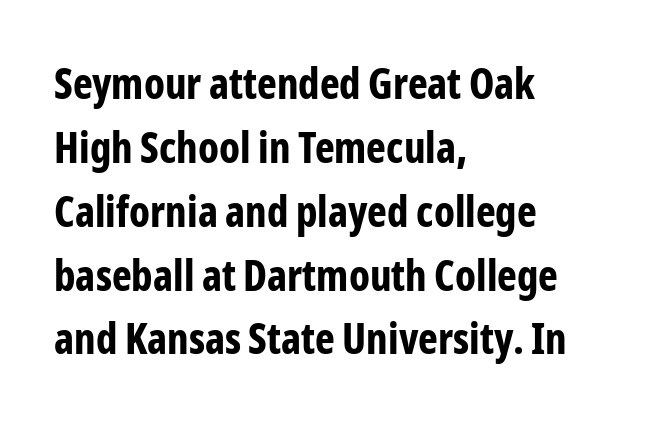
Descenders are the only things crossing below the line. Characters remain perfectly vertical along every line. Line starts are locked; line ends wander. Each letter keeps its own natural width here, so spacing adapts to shape. The letters carry no serifs — their stems end cleanly without finishing strokes.
